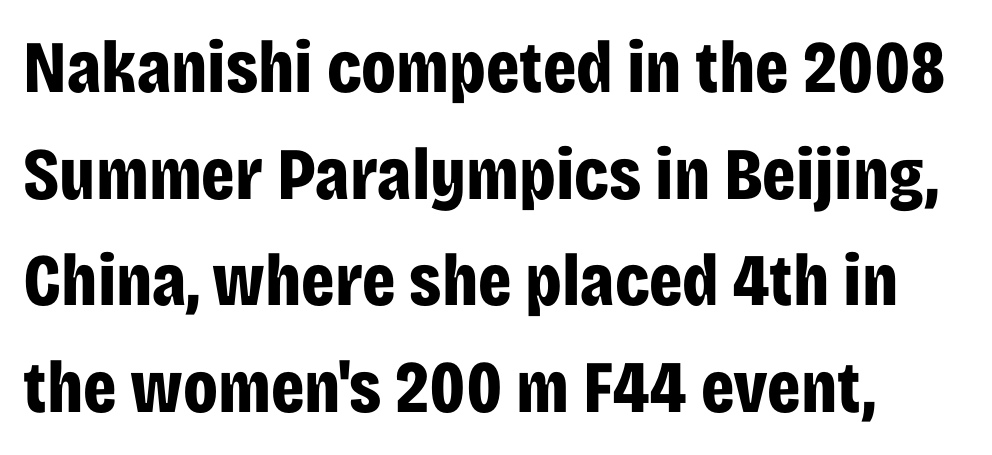
{"serif": "no", "italic": "no", "bold": "yes", "weight": "bold", "width": "condensed", "stroke_contrast": "low", "x_height": "large", "monospaced": "no", "underline": "no", "align": "left", "line_spacing": "normal", "line_spacing_ratio": 1.44, "letter_spacing": "normal", "letter_spacing_em": 0.0, "glyph_px": 74}
